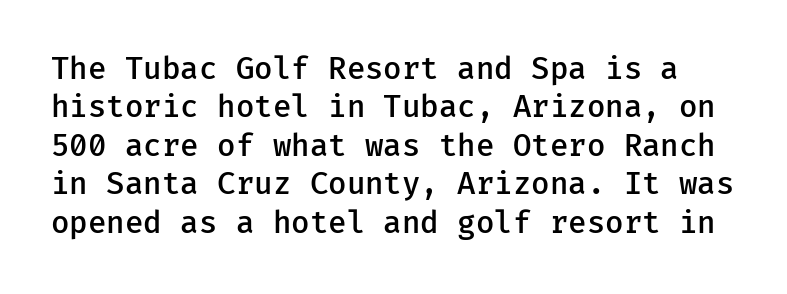
Q: Is the text bold? A: Semi-bold.
Q: Is the text italic (slanted)? A: No, it is upright.
Q: Is the typeface a serif or a sans-serif typeface? A: Sans-serif.
Q: Is the text underlined? A: No.
Q: Is the spacing between letters normal or unusually wide? A: Normal.
Q: Is the spacing between lines tight, normal or loose? A: Normal.
Q: Width (condensed, normal, or wide)? A: Normal.
Q: Stroke contrast? A: Low.
Q: x-height? A: Medium.
